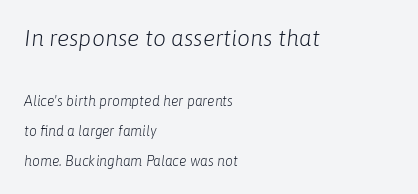
Q: Is the text bold? A: No.
Q: Is the text italic (slanted)? A: Yes, it leans right by about 6 degrees.
Q: Is the text underlined? A: No.
Q: How is the paragraph aligned? A: Left-aligned.
Q: Is the spacing between letters normal or unusually wide? A: Normal.
Q: Is the spacing between lines tight, normal or loose? A: Loose.
Q: Which block of text is set in a larger size, the first (top) or the second (bottom)? A: The first (top) one.
